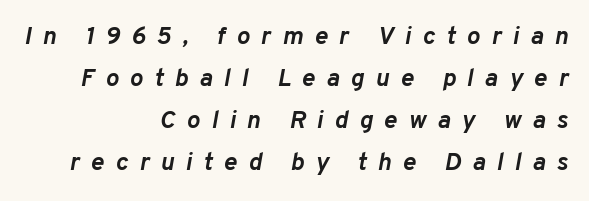
The image shows 25 px bold type, italic (leaning right); set right-aligned, normal line spacing (1.68x), unusually wide letter spacing (+0.45 em), not underlined.
